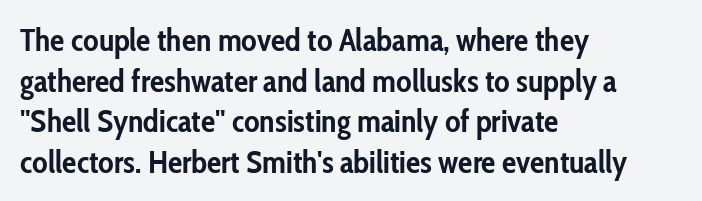
The image shows 32 px semibold, condensed sans-serif type, upright; set left-aligned, normal line spacing (1.27x), normal letter spacing, not underlined; low stroke contrast and a medium x-height.
